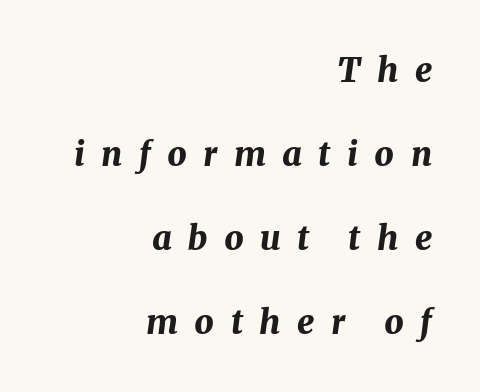
Q: Is the text bold? A: Yes.
Q: Is the text italic (slanted)? A: Yes, it leans right by about 8 degrees.
Q: Is the text underlined? A: No.
Q: How is the paragraph aligned? A: Right-aligned.
Q: Is the spacing between letters normal or unusually wide? A: Unusually wide.
Q: Is the spacing between lines tight, normal or loose? A: Loose.
Q: Width (condensed, normal, or wide)? A: Normal.
Q: Stroke contrast? A: Medium.
Q: x-height? A: Medium.
Q: Monospaced? A: No.
